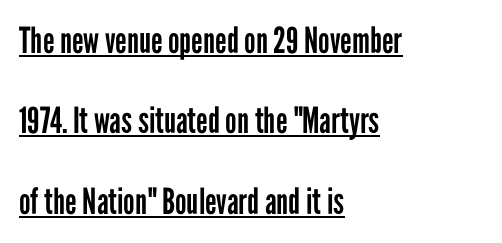
Q: Is the text bold? A: No.
Q: Is the text italic (slanted)? A: No, it is upright.
Q: Is the typeface a serif or a sans-serif typeface? A: Sans-serif.
Q: Is the text underlined? A: Yes.
Q: How is the paragraph aligned? A: Left-aligned.
Q: Is the spacing between letters normal or unusually wide? A: Normal.
Q: Is the spacing between lines tight, normal or loose? A: Loose.
Q: Width (condensed, normal, or wide)? A: Condensed.
Q: Stroke contrast? A: Low.
Q: x-height? A: Medium.
Q: Monospaced? A: No.
